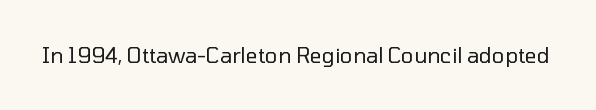
{"italic": "no", "bold": "no", "underline": "no", "letter_spacing": "normal", "letter_spacing_em": 0.0, "glyph_px": 21}
